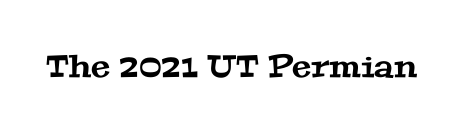
Q: Is the typeface a serif or a sans-serif typeface? A: Serif.
Q: Is the text underlined? A: No.
Q: Is the spacing between letters normal or unusually wide? A: Normal.
Q: Width (condensed, normal, or wide)? A: Wide.
Q: Stroke contrast? A: Medium.
Q: x-height? A: Medium.
Q: Monospaced? A: No.
